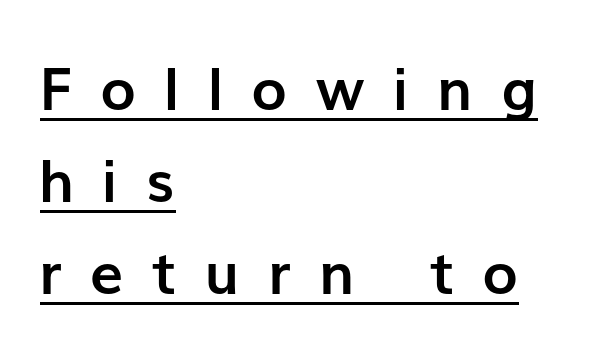
These words are printed bold, with thick strokes throughout. Line spacing here is normal. Does the lettering tilt? It doesn't — this is upright. Varying glyph widths throughout — classic text-font behaviour.
